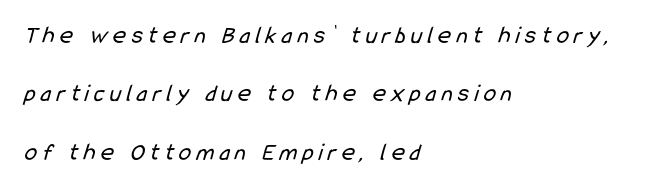
The image shows 25 px text type; set left-aligned, loose line spacing (2.34x), unusually wide letter spacing (+0.21 em), not underlined.
